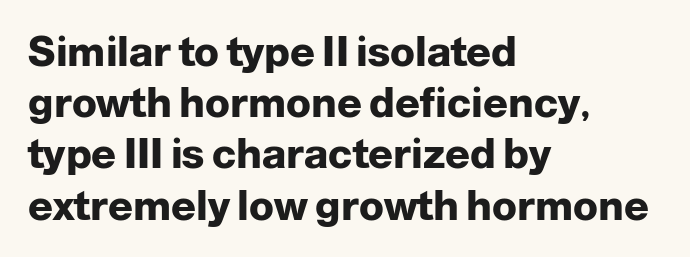
The image shows 41 px heavy sans-serif type, upright; set left-aligned, normal line spacing (1.25x), normal letter spacing, not underlined; low stroke contrast and a medium x-height.
